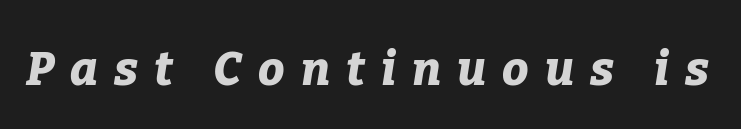
Character widths vary here, with narrow letters taking less room than wide ones. The whole block is typeset with a tilt. Strong, thick strokes mark this as bold type. The gaps between neighbouring characters are conspicuously large.
